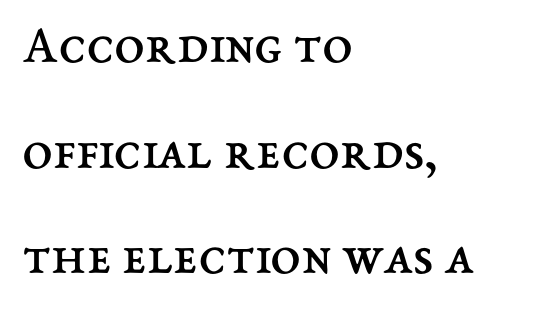
The image shows 55 px regular-weight type, upright; set left-aligned, loose line spacing (1.92x), normal letter spacing, not underlined; medium stroke contrast and a medium x-height.
